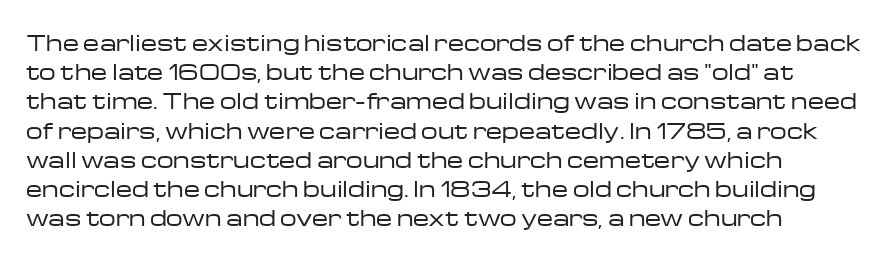
{"italic": "no", "bold": "no", "underline": "no", "line_spacing": "normal", "line_spacing_ratio": 1.39, "letter_spacing": "normal", "letter_spacing_em": 0.0, "glyph_px": 21}
